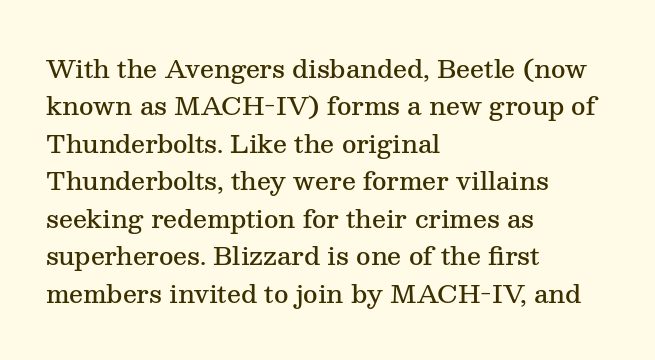
Q: Is the text bold? A: Semi-bold.
Q: Is the text italic (slanted)? A: No, it is upright.
Q: Is the text underlined? A: No.
Q: How is the paragraph aligned? A: Left-aligned.
Q: Is the spacing between letters normal or unusually wide? A: Normal.
Q: Is the spacing between lines tight, normal or loose? A: Normal.
